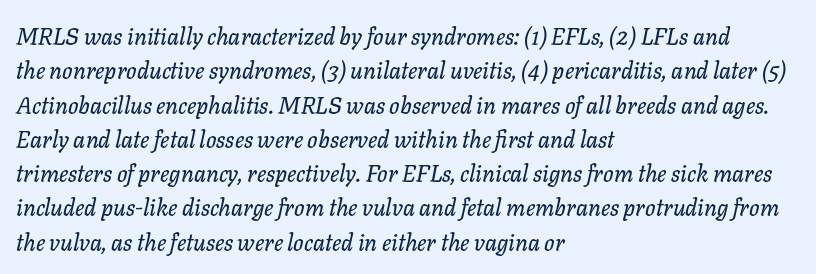
The image shows 23 px text type, italic (leaning right); set left-aligned, normal line spacing (1.49x), normal letter spacing, not underlined.
